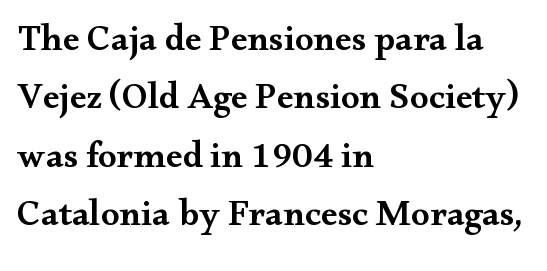
{"serif": "yes", "italic": "no", "bold": "semi", "weight": "semibold", "width": "wide", "stroke_contrast": "medium", "x_height": "small", "monospaced": "no", "underline": "no", "align": "left", "line_spacing": "normal", "line_spacing_ratio": 1.58, "letter_spacing": "normal", "letter_spacing_em": 0.0, "glyph_px": 37}
